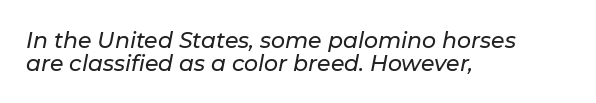
The image shows 22 px text type, italic (leaning right); set left-aligned, tight line spacing (1.04x), normal letter spacing, not underlined.
